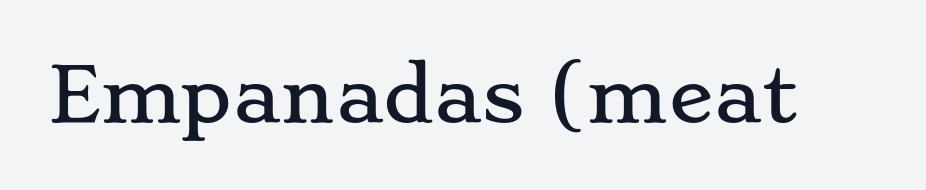
Unlike a clean sans, this face finishes its strokes with serifs. Each word holds together tightly as a unit, with standard inter-letter gaps. The font's upright variant was chosen for this text. No word sits above an underline. Spacing verdict: proportional, widths tailored to each character.
